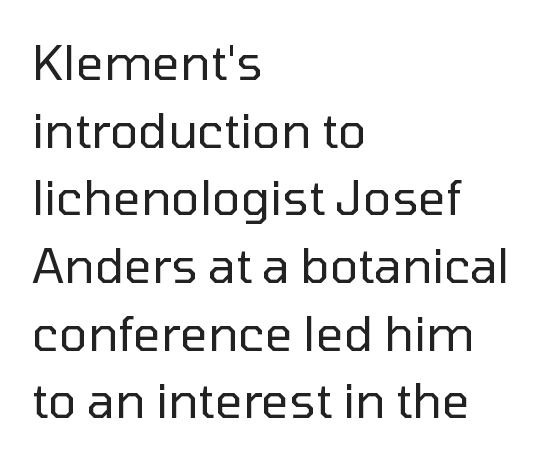
Where is the straight margin? On the left. Students, observe: this is what conventionally led text looks like. Unlike italic type, these characters show no tilt at all. Stroke mass is kept to a normal reading level or below.
